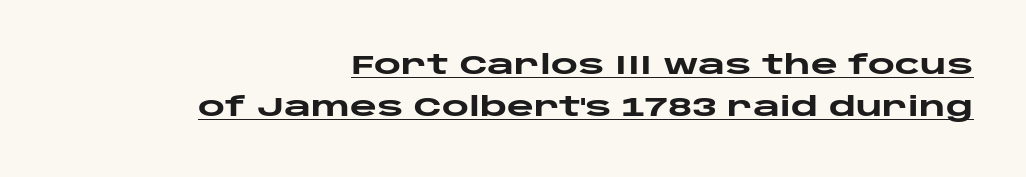
This is the regular roman posture of the typeface. The strokes are fattened all the way to bold. Glyph-to-glyph distance matches everyday printed text. Does the leading feel generous? No, just average. Does a line run under the words? Yes, clearly. If you drew a ruler down the right edge, every line would touch it.
